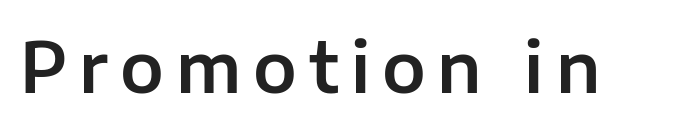
No feet cap the strokes, marking this as sans-serif type. The passage shown is typed in a proportional face where columns would drift. When letters stand straight like this, we call the style roman or upright. The specimen omits any rule beneath the text block's lines.
